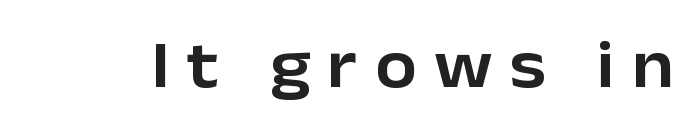
{"serif": "no", "italic": "no", "width": "normal", "stroke_contrast": "low", "x_height": "medium", "monospaced": "no", "underline": "no", "letter_spacing": "wide", "letter_spacing_em": 0.26, "glyph_px": 67}
